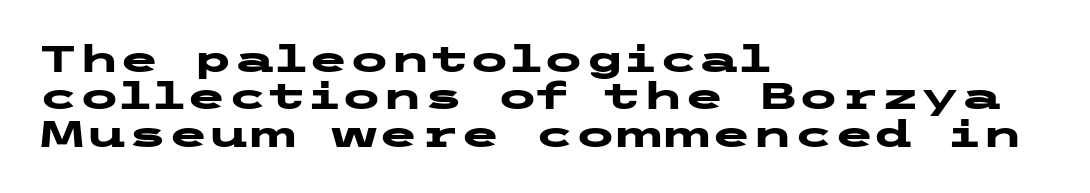
The image shows 37 px heavy, wide sans-serif type, upright; set left-aligned, tight line spacing (1.01x), normal letter spacing, not underlined; low stroke contrast and a medium x-height.
